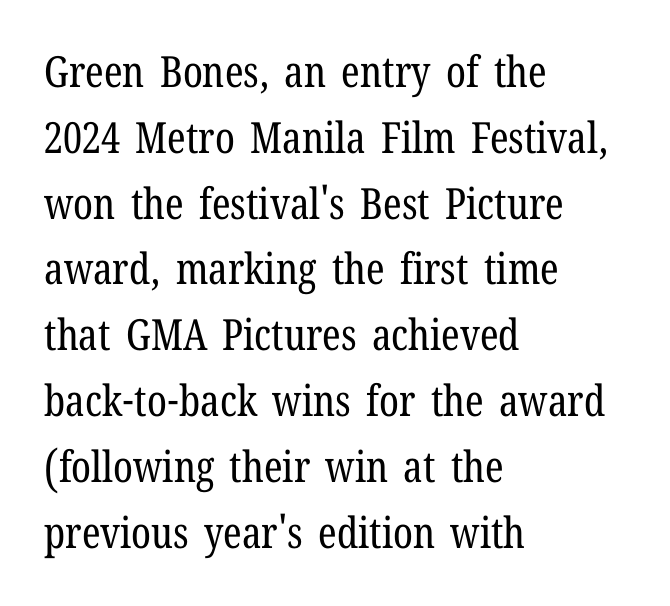
The image shows 43 px regular-weight, condensed serif type, upright; set left-aligned, normal line spacing (1.53x), normal letter spacing, not underlined; low stroke contrast and a medium x-height.
